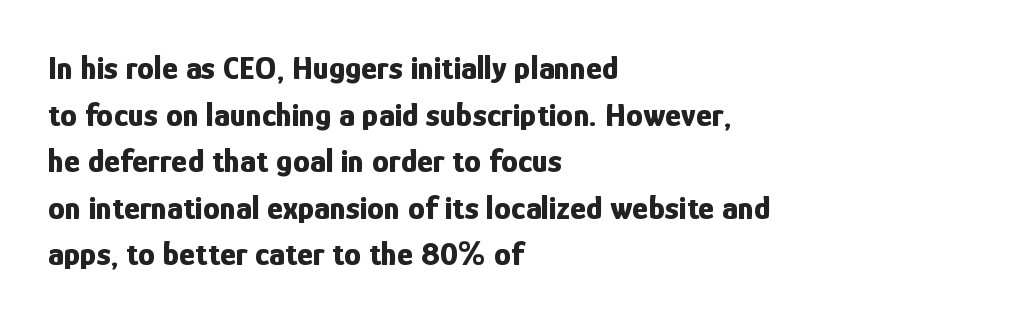
The letters are bold, with thick, heavy strokes. The zone under the glyphs is completely vacant. Leftover space on each line is placed entirely after the last word. Does the type have serifs? No, each stem ends abruptly.
